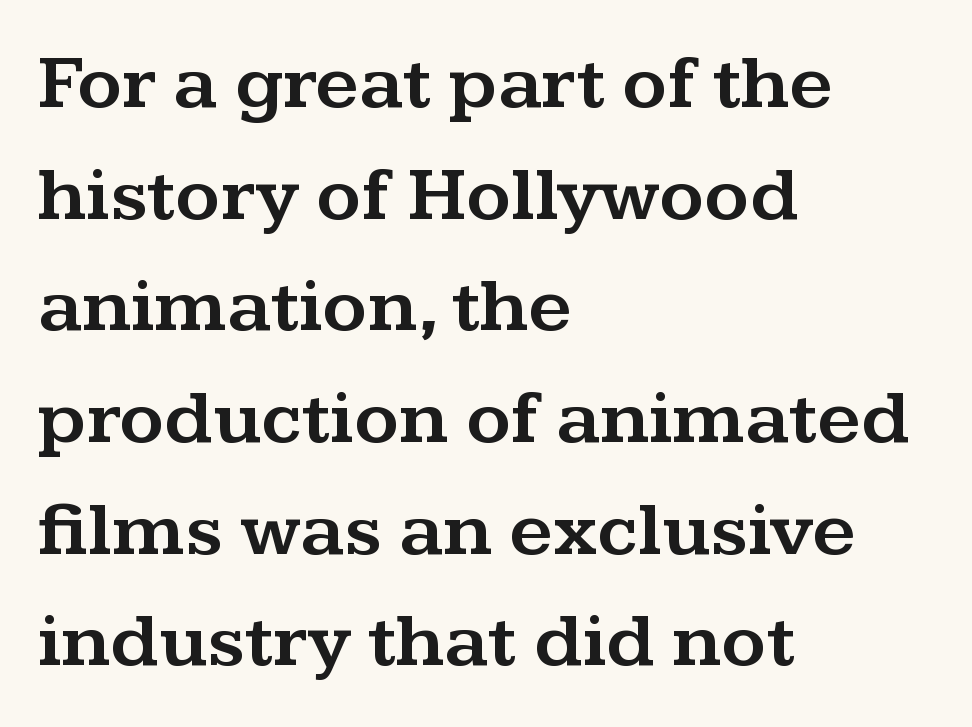
The image shows 77 px wide serif type, upright; set left-aligned, normal line spacing (1.45x), normal letter spacing, not underlined; medium stroke contrast and a medium x-height.
